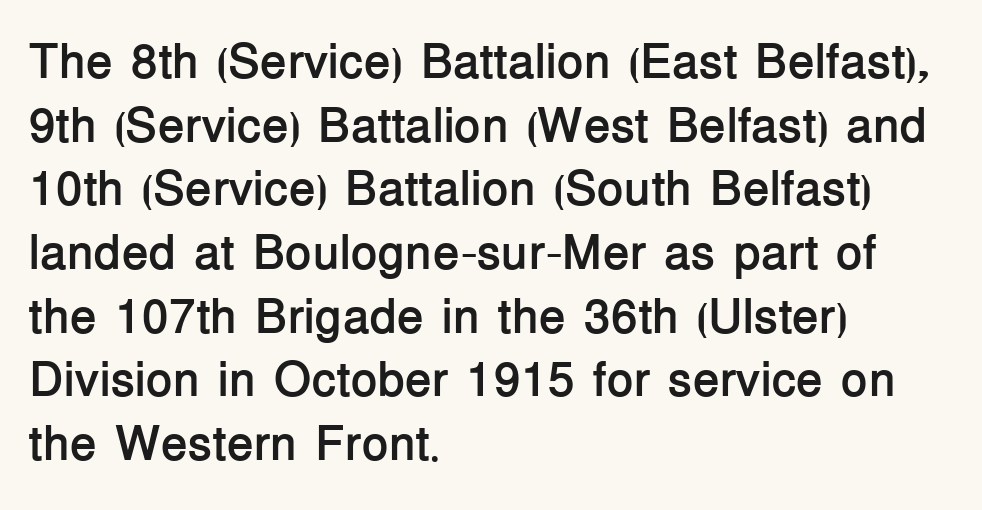
The image shows 49 px semibold sans-serif type, upright; set left-aligned, normal line spacing (1.3x), normal letter spacing, not underlined; low stroke contrast and a medium x-height.
